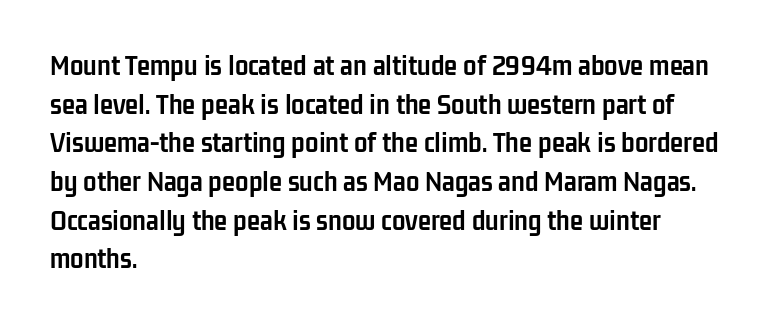
Q: Is the text bold? A: Yes.
Q: Is the text italic (slanted)? A: No, it is upright.
Q: Is the typeface a serif or a sans-serif typeface? A: Sans-serif.
Q: Is the text underlined? A: No.
Q: How is the paragraph aligned? A: Left-aligned.
Q: Is the spacing between letters normal or unusually wide? A: Normal.
Q: Is the spacing between lines tight, normal or loose? A: Normal.
Q: Width (condensed, normal, or wide)? A: Condensed.
Q: Stroke contrast? A: Low.
Q: x-height? A: Medium.
Q: Monospaced? A: No.
